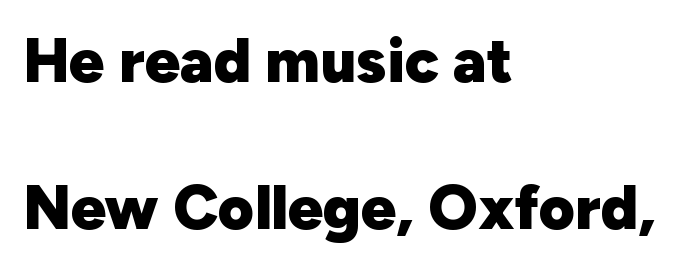
This is the regular roman posture of the typeface. Anything drawn beneath the words? Only blank space. Between one letter and the next there's only the usual sliver of space. Nothing sits at the stroke ends, so this counts as sans-serif. A typesetter would call this proportional, since set widths differ per character. Honestly, the rows look like they've been pulled way apart.
